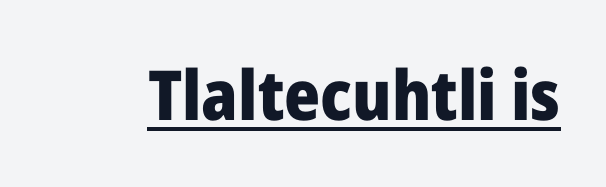
{"serif": "no", "italic": "no", "bold": "yes", "weight": "heavy", "width": "normal", "stroke_contrast": "low", "x_height": "medium", "monospaced": "no", "underline": "yes", "letter_spacing": "normal", "letter_spacing_em": 0.0, "glyph_px": 69}
